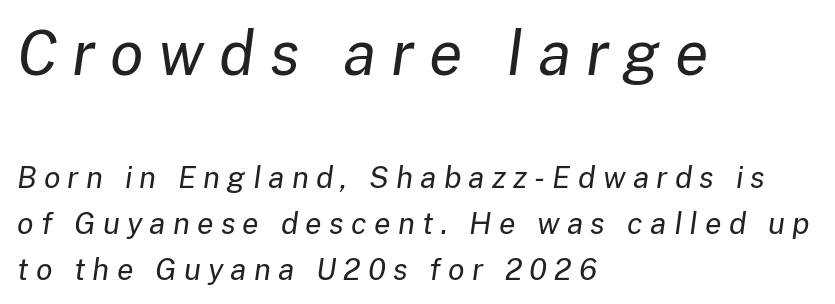
{"italic": "yes", "lean": "right", "slant_degrees": 8, "bold": "no", "weight": "regular", "width": "normal", "stroke_contrast": "low", "x_height": "medium", "monospaced": "no", "underline": "no", "align": "left", "line_spacing": "normal", "line_spacing_ratio": 1.53, "letter_spacing": "wide", "letter_spacing_em": 0.24, "larger_block": "first", "size_ratio": 2.03, "glyph_px": 61}
